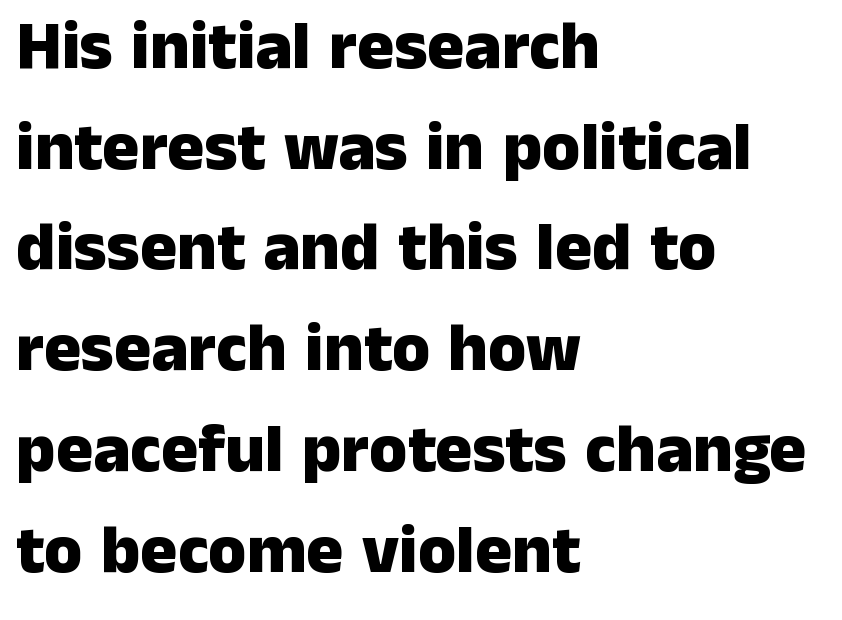
Q: Is the text bold? A: Yes.
Q: Is the text italic (slanted)? A: No, it is upright.
Q: Is the typeface a serif or a sans-serif typeface? A: Sans-serif.
Q: Is the text underlined? A: No.
Q: How is the paragraph aligned? A: Left-aligned.
Q: Is the spacing between letters normal or unusually wide? A: Normal.
Q: Is the spacing between lines tight, normal or loose? A: Normal.
Q: Width (condensed, normal, or wide)? A: Normal.
Q: Stroke contrast? A: Low.
Q: x-height? A: Medium.
Q: Monospaced? A: No.
